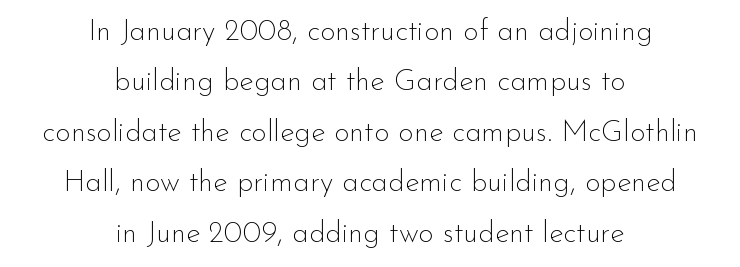
The image shows 30 px thin sans-serif type, upright; set centered, normal line spacing (1.68x), normal letter spacing, not underlined; low stroke contrast and a small x-height.
